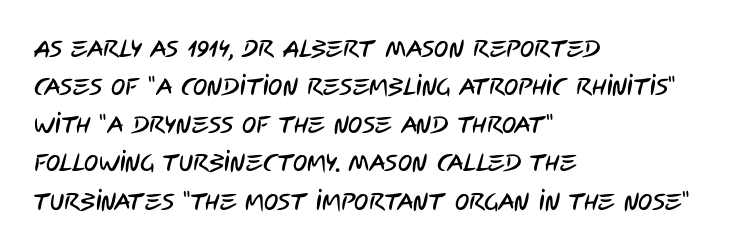
{"underline": "no", "align": "left", "line_spacing": "normal", "line_spacing_ratio": 1.59, "letter_spacing": "normal", "letter_spacing_em": 0.0, "glyph_px": 24}
